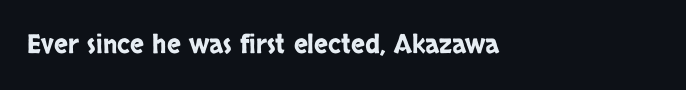
The image shows 26 px text type, upright; set left-aligned, normal letter spacing, not underlined.
